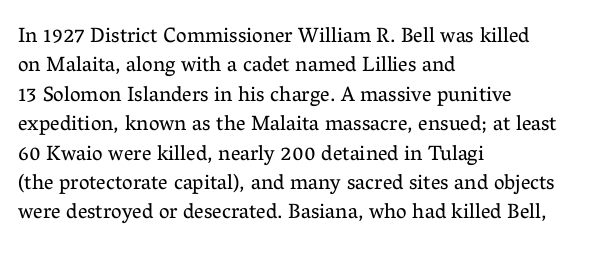
{"italic": "no", "bold": "no", "underline": "no", "align": "left", "line_spacing": "normal", "line_spacing_ratio": 1.4, "letter_spacing": "normal", "letter_spacing_em": 0.0, "glyph_px": 21}
